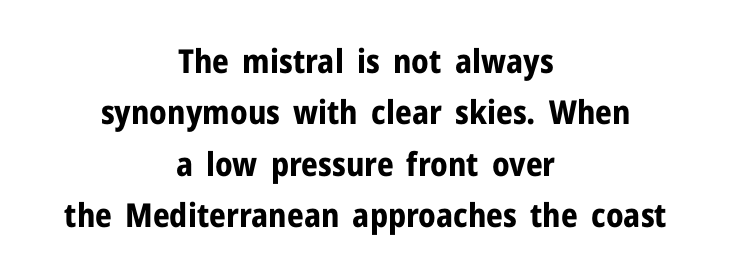
The text block is weighted toward neither margin, spreading evenly from the middle. Letterform terminals end flat and unadorned throughout the passage. The strokes are fattened all the way to bold. Does extra space separate the letters? No, they use regular spacing. A typesetter would mark this as roman, not italic.
